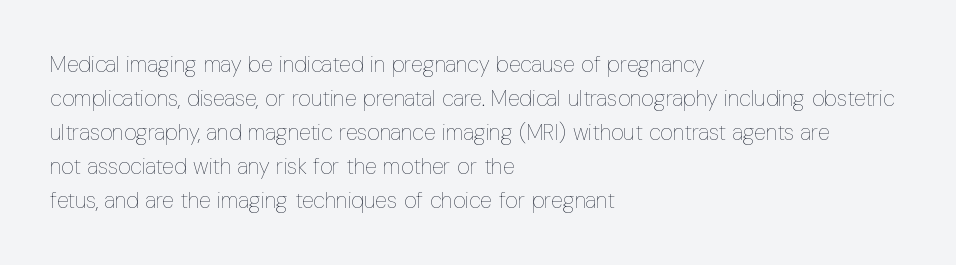
Q: Is the text bold? A: No.
Q: Is the text italic (slanted)? A: No, it is upright.
Q: Is the text underlined? A: No.
Q: How is the paragraph aligned? A: Left-aligned.
Q: Is the spacing between letters normal or unusually wide? A: Normal.
Q: Is the spacing between lines tight, normal or loose? A: Normal.
